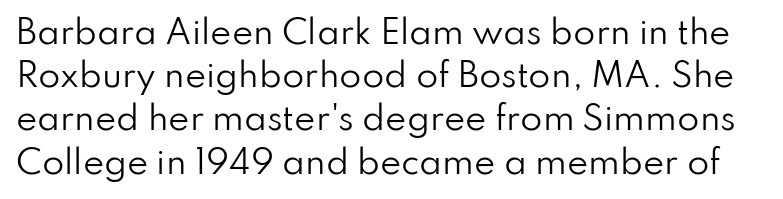
Q: Is the text bold? A: No.
Q: Is the text italic (slanted)? A: No, it is upright.
Q: Is the typeface a serif or a sans-serif typeface? A: Sans-serif.
Q: Is the text underlined? A: No.
Q: Is the spacing between letters normal or unusually wide? A: Normal.
Q: Is the spacing between lines tight, normal or loose? A: Normal.
Q: Width (condensed, normal, or wide)? A: Normal.
Q: Stroke contrast? A: Low.
Q: x-height? A: Small.
Q: Monospaced? A: No.
